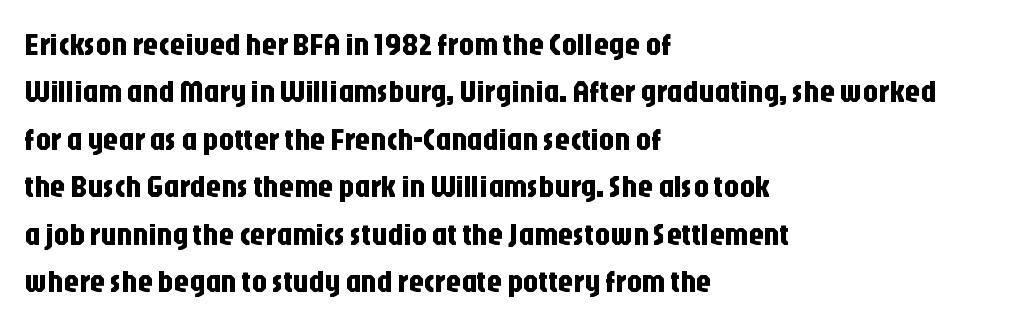
How would I describe the line gaps? Plain and ordinary. A typesetter would label this face a sans. Default kerning and tracking; the words read as compact shapes. The typesetter chose a ragged-right arrangement here. Does the lettering tilt? It doesn't — this is upright.
